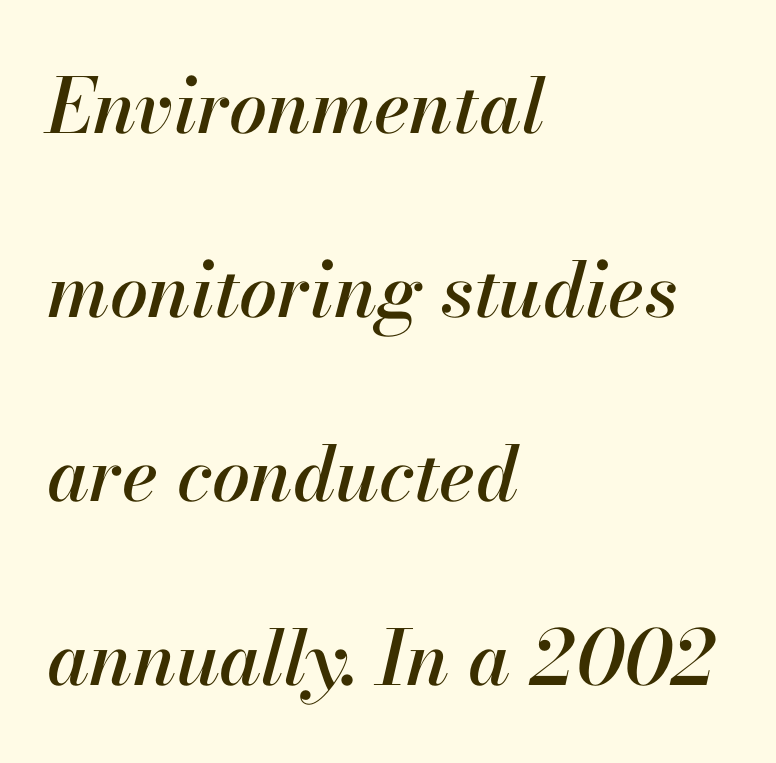
The image shows 76 px text type, italic (leaning right); set left-aligned, loose line spacing (2.42x), normal letter spacing, not underlined; high stroke contrast and a small x-height.
